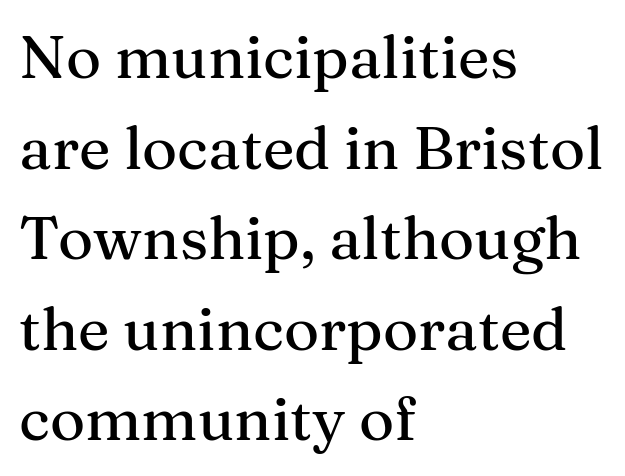
{"serif": "yes", "italic": "no", "width": "normal", "stroke_contrast": "medium", "x_height": "medium", "monospaced": "no", "underline": "no", "align": "left", "line_spacing": "normal", "line_spacing_ratio": 1.51, "letter_spacing": "normal", "letter_spacing_em": 0.0, "glyph_px": 60}
